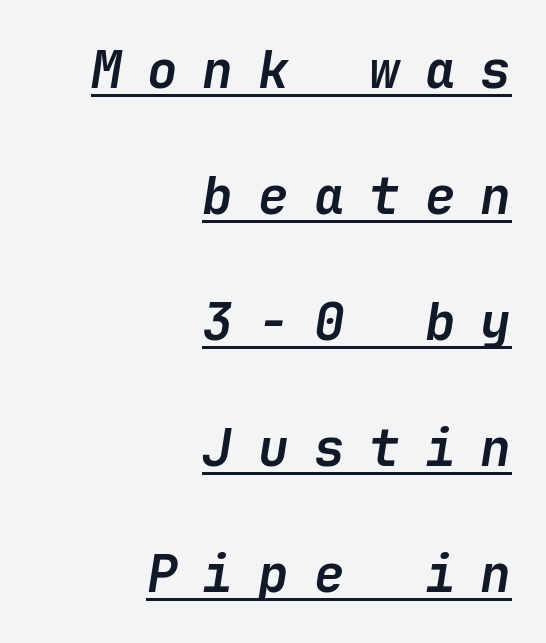
{"italic": "yes", "lean": "right", "slant_degrees": 9, "bold": "yes", "weight": "semibold", "width": "normal", "stroke_contrast": "low", "x_height": "medium", "underline": "yes", "align": "right", "line_spacing": "loose", "line_spacing_ratio": 2.47, "letter_spacing": "wide", "letter_spacing_em": 0.49, "glyph_px": 51}
